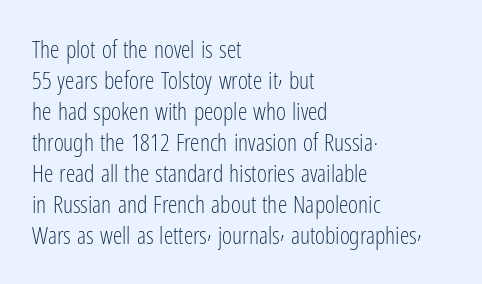
{"italic": "no", "bold": "no", "underline": "no", "align": "left", "line_spacing": "normal", "line_spacing_ratio": 1.29, "letter_spacing": "normal", "letter_spacing_em": 0.0, "glyph_px": 24}
